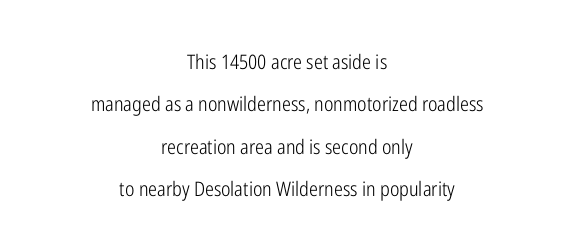
{"italic": "no", "bold": "no", "underline": "no", "align": "center", "line_spacing": "loose", "line_spacing_ratio": 2.12, "letter_spacing": "normal", "letter_spacing_em": 0.0, "glyph_px": 20}
